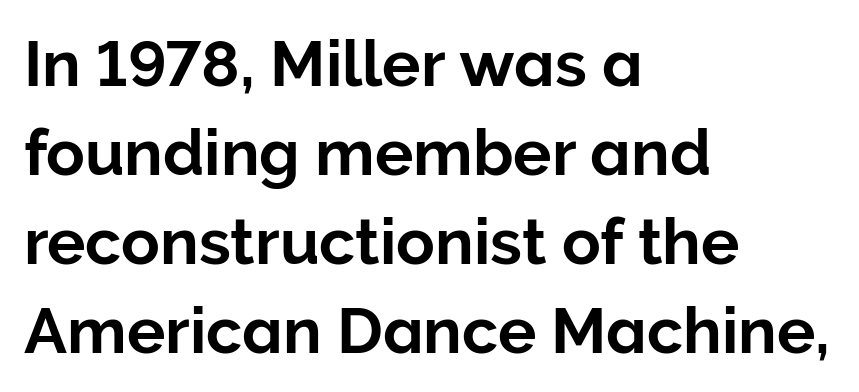
{"serif": "no", "italic": "no", "width": "normal", "stroke_contrast": "low", "x_height": "medium", "monospaced": "no", "underline": "no", "align": "left", "line_spacing": "normal", "line_spacing_ratio": 1.39, "letter_spacing": "normal", "letter_spacing_em": 0.0, "glyph_px": 64}
